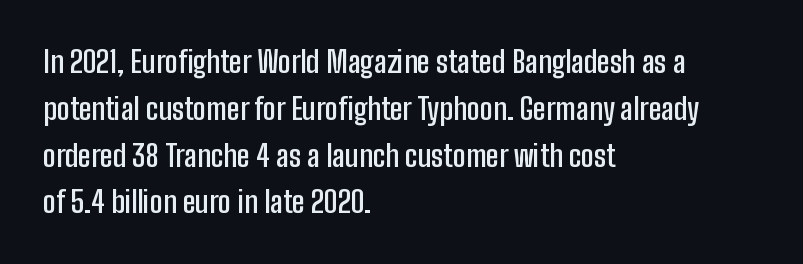
{"serif": "no", "italic": "no", "bold": "semi", "weight": "semibold", "width": "condensed", "stroke_contrast": "low", "x_height": "medium", "monospaced": "no", "underline": "no", "align": "left", "line_spacing": "normal", "line_spacing_ratio": 1.56, "letter_spacing": "normal", "letter_spacing_em": 0.0, "glyph_px": 30}
